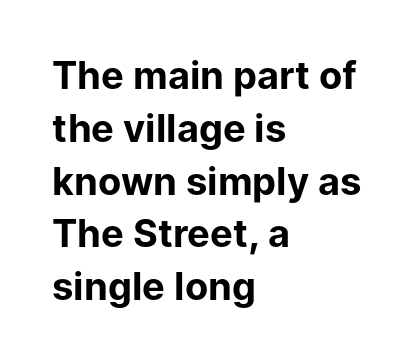
{"serif": "no", "italic": "no", "bold": "yes", "weight": "bold", "width": "normal", "stroke_contrast": "low", "x_height": "medium", "monospaced": "no", "underline": "no", "align": "left", "line_spacing": "normal", "line_spacing_ratio": 1.39, "letter_spacing": "normal", "letter_spacing_em": 0.0, "glyph_px": 38}
